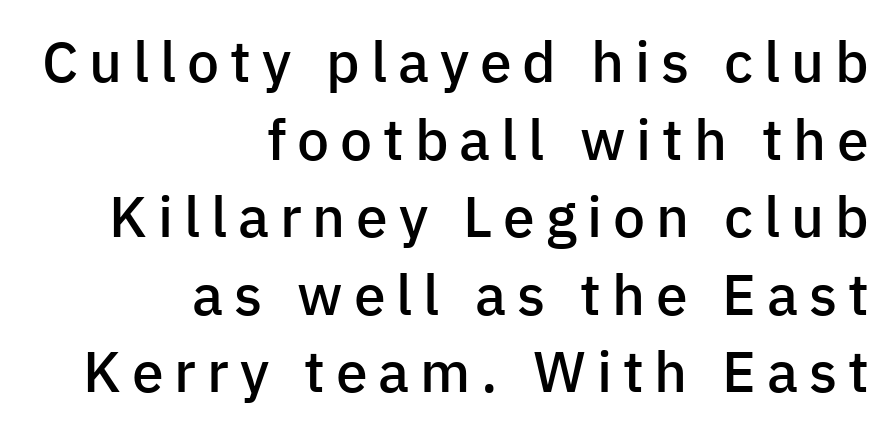
These lines sit exactly where default settings would place them. Think of a printed novel: that variable character pitch is what you see here. Each letter's strokes conclude bluntly, with no projecting serifs. This is the regular roman posture of the typeface. Typeset ragged left — the right edge is the straight one.
